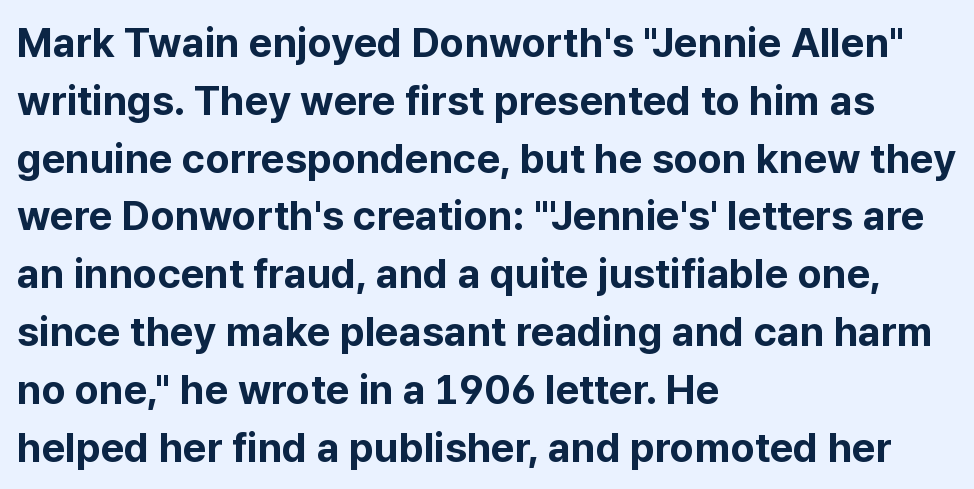
Q: Is the text bold? A: Yes.
Q: Is the text italic (slanted)? A: No, it is upright.
Q: Is the typeface a serif or a sans-serif typeface? A: Sans-serif.
Q: Is the text underlined? A: No.
Q: How is the paragraph aligned? A: Left-aligned.
Q: Is the spacing between letters normal or unusually wide? A: Normal.
Q: Is the spacing between lines tight, normal or loose? A: Normal.
Q: Width (condensed, normal, or wide)? A: Normal.
Q: Stroke contrast? A: Low.
Q: x-height? A: Medium.
Q: Monospaced? A: No.
